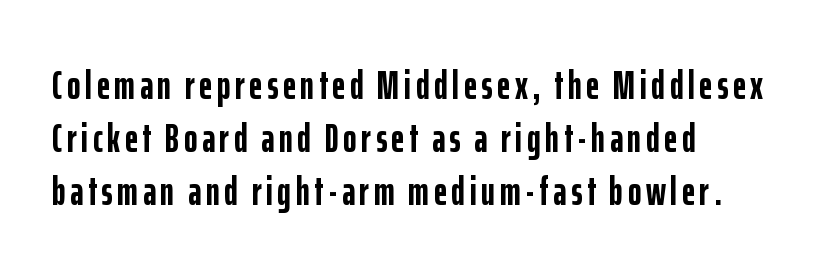
Rows of type keep a routine distance in the vertical direction. A dark, heavy texture on the line: the type is bold. Type without underlining. Posture: vertical.
